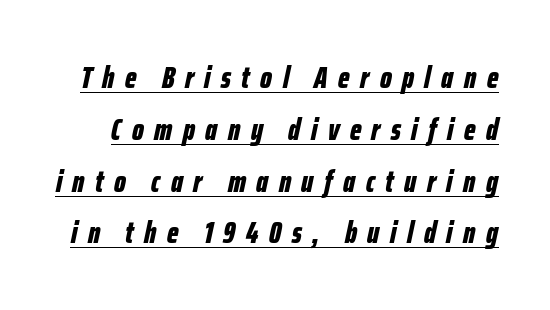
The image shows 31 px bold, condensed type, italic (leaning right); set normal line spacing (1.67x), unusually wide letter spacing (+0.34 em), underlined; low stroke contrast and a medium x-height.
